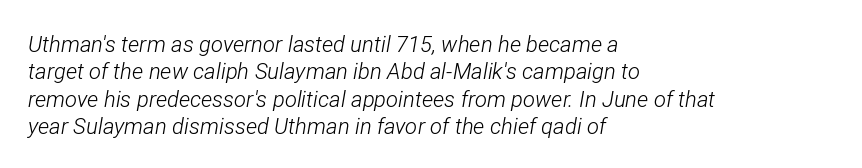
The image shows 22 px text type, italic (leaning right); set left-aligned, line spacing 1.24x, normal letter spacing, not underlined.
